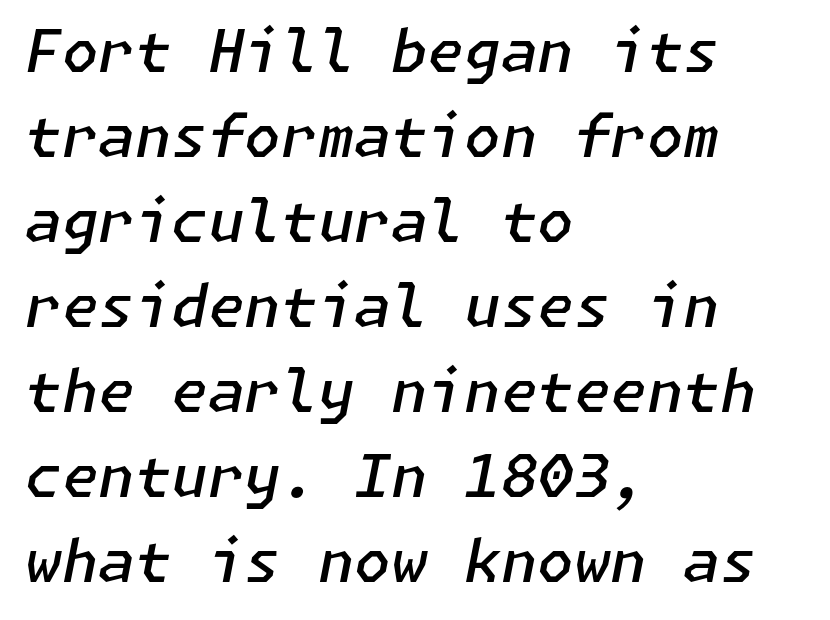
The image shows 59 px semibold type, italic (leaning right); set left-aligned, normal line spacing (1.44x), normal letter spacing, not underlined; low stroke contrast and a medium x-height.
